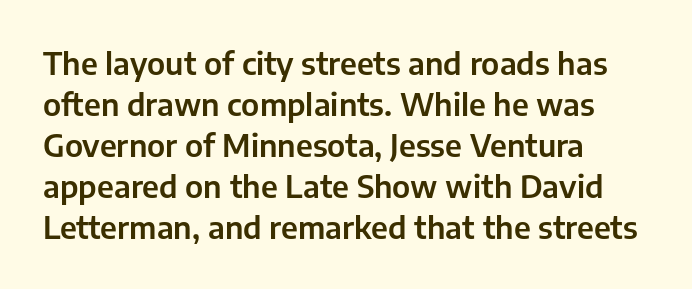
{"serif": "no", "italic": "no", "width": "normal", "stroke_contrast": "low", "x_height": "medium", "monospaced": "no", "underline": "no", "align": "left", "line_spacing": "normal", "line_spacing_ratio": 1.32, "letter_spacing": "normal", "letter_spacing_em": 0.0, "glyph_px": 31}
